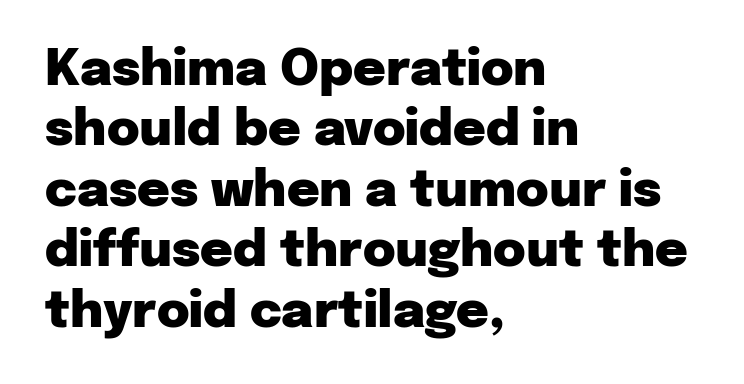
Horizontally, the lines are justified to the leading edge only. In terms of weight, the rendering is a true, heavy bold. The words here are not underlined. Nothing unusual about the tracking: characters are spaced as the font intends. The passage shown is typed in a proportional face where columns would drift. Typographically, this falls in the sans-serif category.
